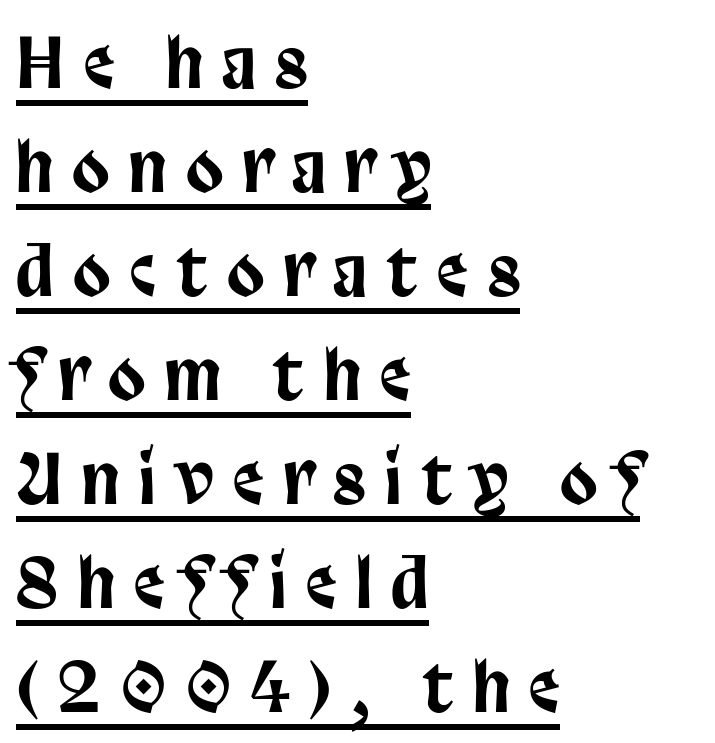
The rendering uses a moderate line-height, typical for paragraphs. Note the varied advance widths — an 'i' is clearly narrower than an 'm'. Each line of the rendering has a horizontal stroke beneath the glyphs. Tracking value appears strongly positive — letters spread wide. The glyphs in this specimen are sans serif.
